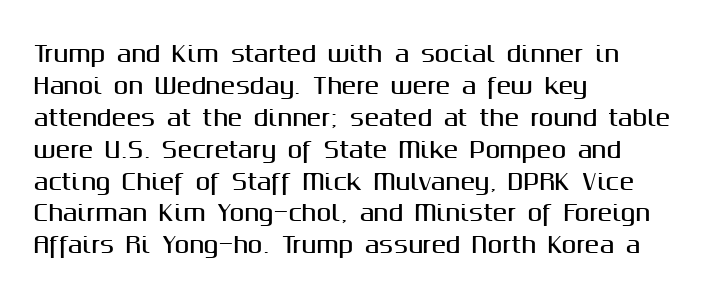
The image shows 22 px text type, upright; set left-aligned, normal line spacing (1.45x), normal letter spacing, not underlined.
